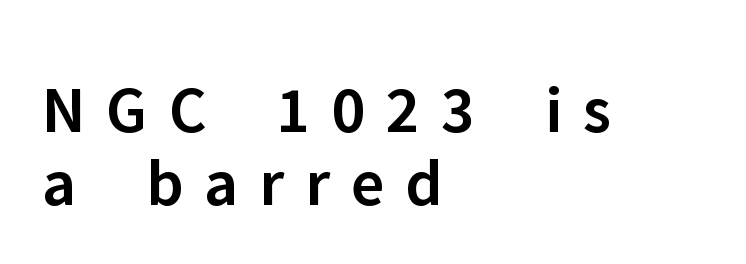
{"serif": "no", "italic": "no", "bold": "semi", "weight": "semibold", "width": "normal", "stroke_contrast": "low", "x_height": "medium", "monospaced": "no", "underline": "no", "align": "left", "line_spacing": "tight", "line_spacing_ratio": 1.07, "letter_spacing": "wide", "letter_spacing_em": 0.31, "glyph_px": 68}
